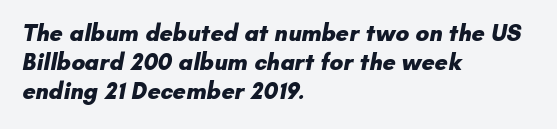
Q: Is the text bold? A: Yes.
Q: Is the text underlined? A: No.
Q: How is the paragraph aligned? A: Left-aligned.
Q: Is the spacing between letters normal or unusually wide? A: Normal.
Q: Is the spacing between lines tight, normal or loose? A: Normal.
